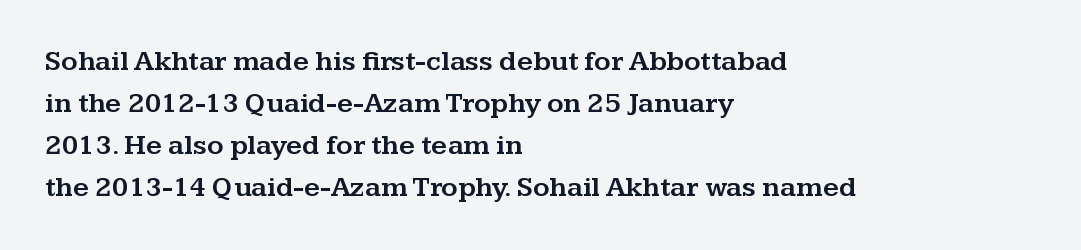
Q: Is the text italic (slanted)? A: No, it is upright.
Q: Is the typeface a serif or a sans-serif typeface? A: Serif.
Q: Is the text underlined? A: No.
Q: How is the paragraph aligned? A: Left-aligned.
Q: Is the spacing between letters normal or unusually wide? A: Normal.
Q: Is the spacing between lines tight, normal or loose? A: Normal.
Q: Width (condensed, normal, or wide)? A: Wide.
Q: Stroke contrast? A: Medium.
Q: x-height? A: Medium.
Q: Monospaced? A: No.
